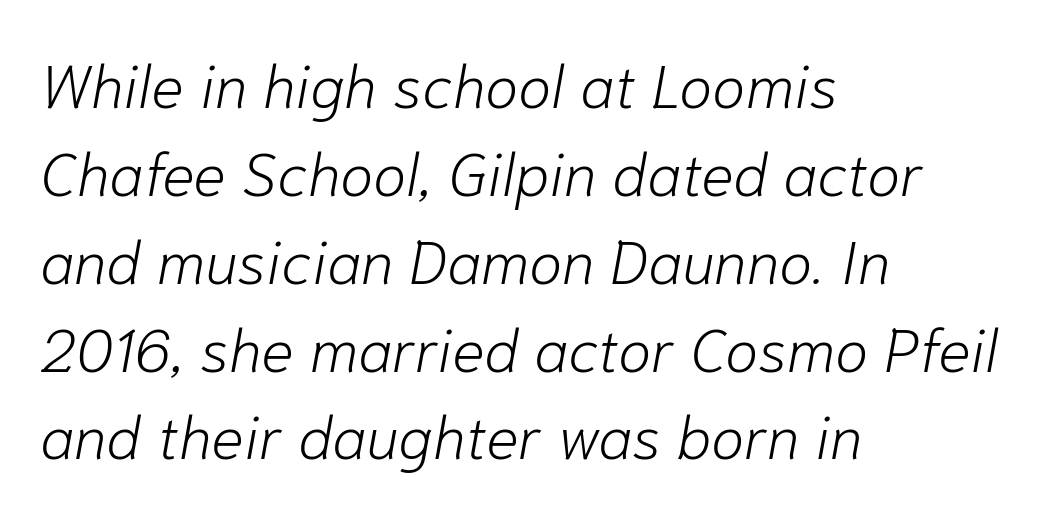
Leading matches the norm, producing a regular column. Letters have the restrained weight of plain body copy at most. It's the slanting kind of type. The letters advance in unequal steps, a hallmark of proportional type.
